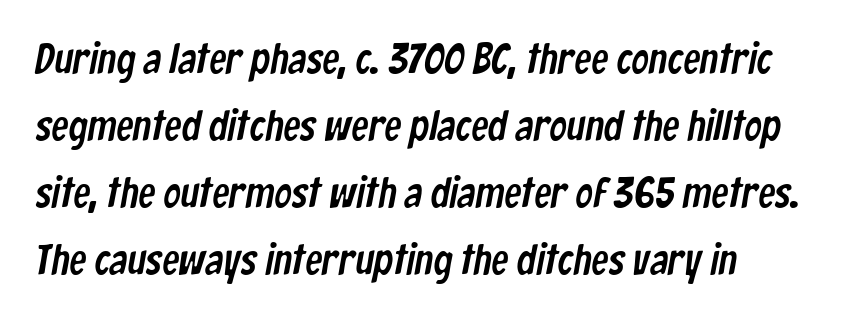
{"serif": "no", "width": "condensed", "stroke_contrast": "low", "x_height": "medium", "monospaced": "no", "underline": "no", "line_spacing": "normal", "line_spacing_ratio": 1.56, "letter_spacing": "normal", "letter_spacing_em": 0.0, "glyph_px": 43}
